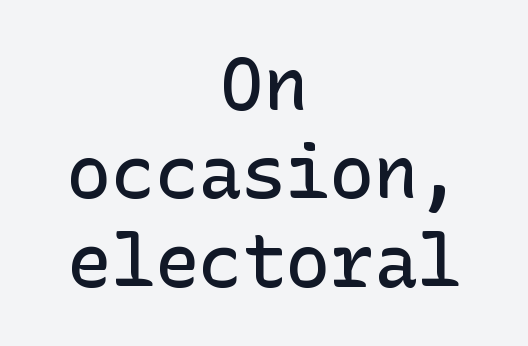
Style check: upright. Serifs: no, the terminals of the letterforms are clean. The typesetter chose a symmetrical, centered arrangement here. The letters are semibold — heavier than regular but short of a full bold. Underlining? Definitely not there.
